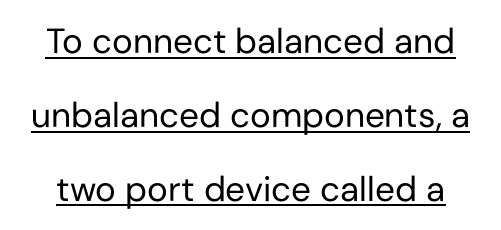
The strokes carry an ordinary text weight at most. The lettering holds an erect, upright posture throughout. Each new line begins a long way beneath the previous one. Tracking here is standard; glyphs follow each other at the usual distance.
